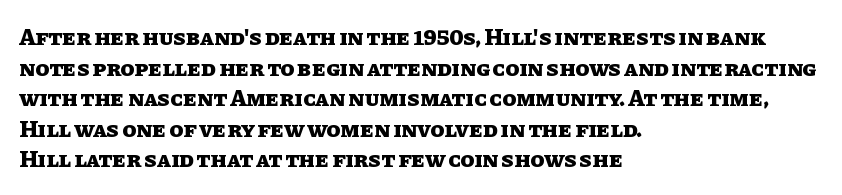
{"italic": "no", "bold": "yes", "underline": "no", "align": "left", "line_spacing": "normal", "line_spacing_ratio": 1.33, "letter_spacing": "normal", "letter_spacing_em": 0.0, "glyph_px": 23}
